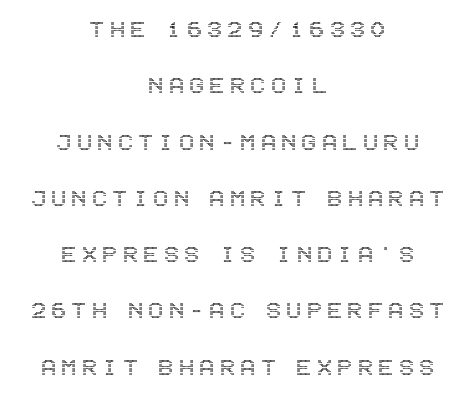
The image shows 28 px condensed type, upright; set centered, loose line spacing (2.01x), not underlined; a large x-height.
